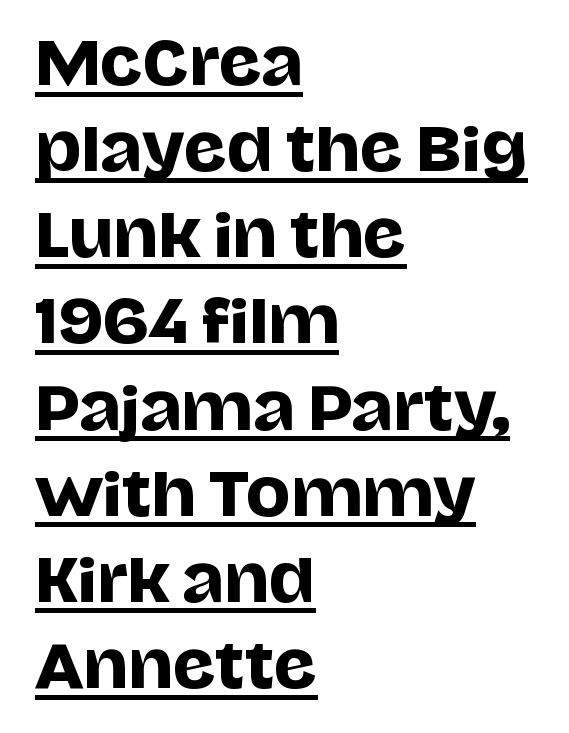
Q: Is the text italic (slanted)? A: No, it is upright.
Q: Is the typeface a serif or a sans-serif typeface? A: Sans-serif.
Q: Is the text underlined? A: Yes.
Q: How is the paragraph aligned? A: Left-aligned.
Q: Is the spacing between letters normal or unusually wide? A: Normal.
Q: Is the spacing between lines tight, normal or loose? A: Normal.
Q: Width (condensed, normal, or wide)? A: Normal.
Q: Stroke contrast? A: Low.
Q: x-height? A: Large.
Q: Monospaced? A: No.
